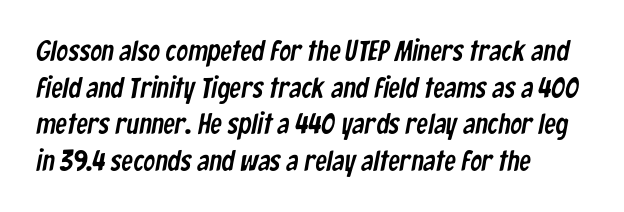
{"serif": "no", "width": "condensed", "stroke_contrast": "low", "x_height": "medium", "monospaced": "no", "underline": "no", "align": "left", "line_spacing": "normal", "line_spacing_ratio": 1.26, "letter_spacing": "normal", "letter_spacing_em": 0.0, "glyph_px": 29}
